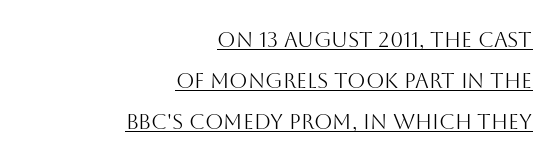
Widely set lines give the paragraph a tall, airy silhouette. Every row of glyphs terminates at an identical x-position on the right. Upright lettering throughout. Every word sits above its own underline. Honestly, the letter spacing is just normal — you wouldn't notice it.
